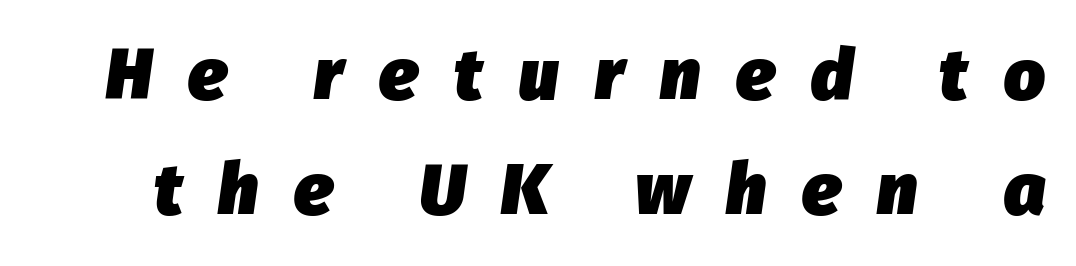
Notice how thick the strokes are: this is what a full bold looks like. Varying glyph widths throughout — classic text-font behaviour. The typography opts for an oblique posture over an upright one. The rendering inserts visible extra space after every character.
